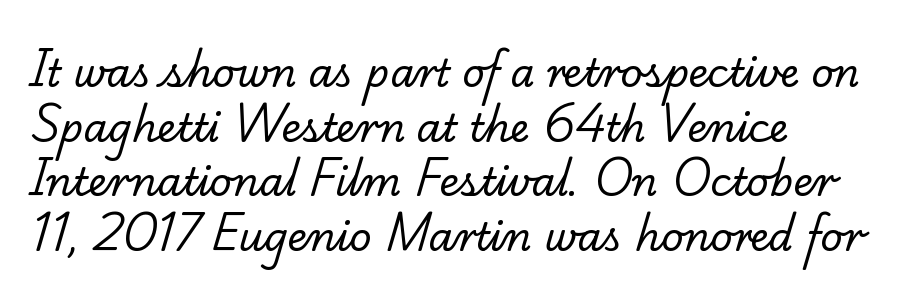
The image shows 39 px regular-weight type; set left-aligned, normal line spacing (1.4x), normal letter spacing, not underlined; low stroke contrast and a small x-height.
